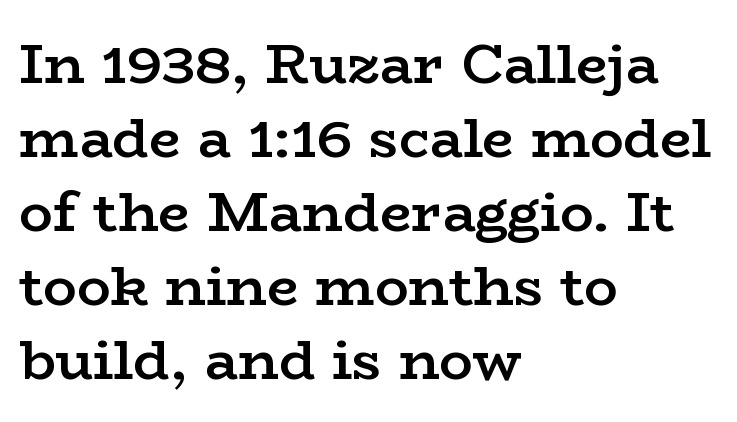
{"serif": "yes", "italic": "no", "bold": "semi", "weight": "semibold", "width": "wide", "stroke_contrast": "low", "x_height": "medium", "monospaced": "no", "underline": "no", "align": "left", "line_spacing": "normal", "line_spacing_ratio": 1.32, "letter_spacing": "normal", "letter_spacing_em": 0.0, "glyph_px": 56}
